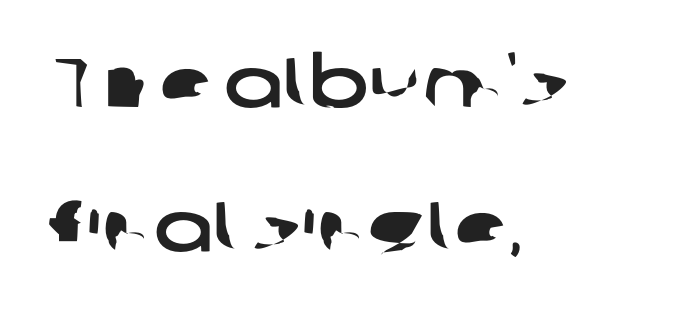
Serif or sans? Sans — the stroke terminals are bare. These lines are rendered in a variable-pitch font. The space directly below the letters is spotless. Layout note: lines flush left. These lines keep a tight, regular rhythm from letter to letter. Whoever set this chose breathing room over compactness in the vertical rhythm.
